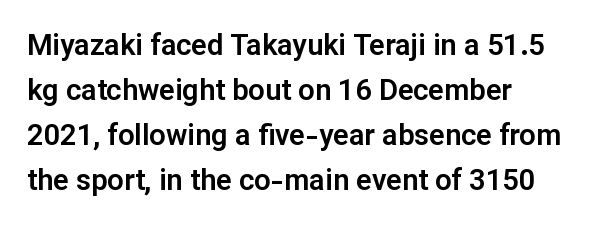
The image shows 29 px sans-serif type, upright; set left-aligned, normal line spacing (1.55x), normal letter spacing, not underlined; low stroke contrast and a medium x-height.
